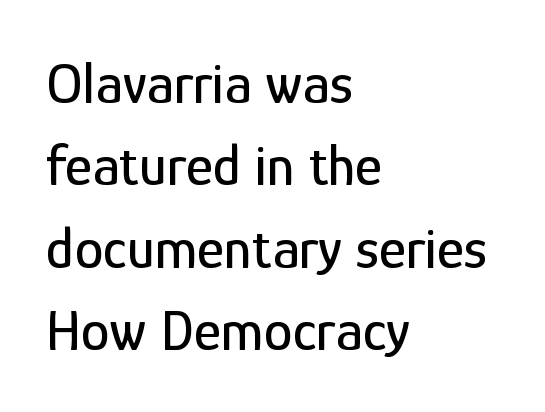
The image shows 58 px condensed sans-serif type, upright; set left-aligned, normal line spacing (1.42x), normal letter spacing, not underlined; low stroke contrast and a medium x-height.
